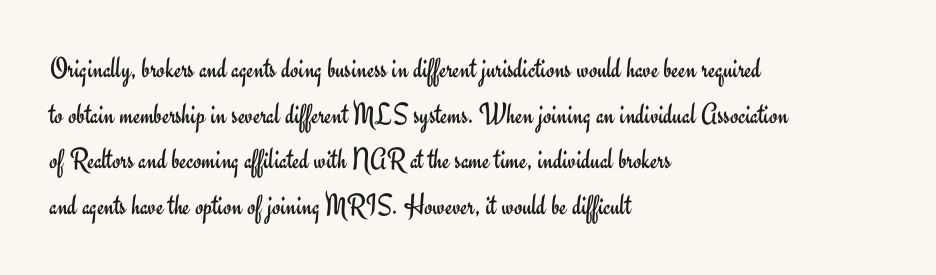
The image shows 30 px regular-weight sans-serif type; set left-aligned, normal line spacing (1.52x), normal letter spacing, not underlined; low stroke contrast and a small x-height.
